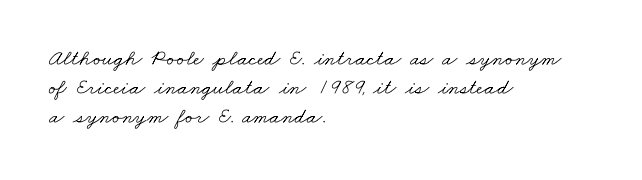
The image shows 22 px text type; set left-aligned, normal line spacing (1.32x), normal letter spacing, not underlined.
